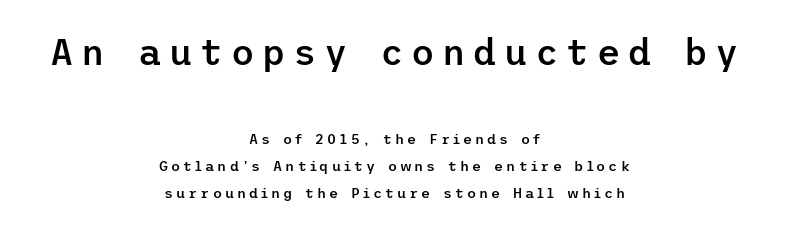
Typesetter's note — upper block bumped up in size, lower block left smaller. Each glyph is drawn with semibold strokes, heavier than normal yet not fully bold. The font family rendered here belongs to the sans-serif group. A typesetter would mark this as roman, not italic. The passage shown is not underscored anywhere.
